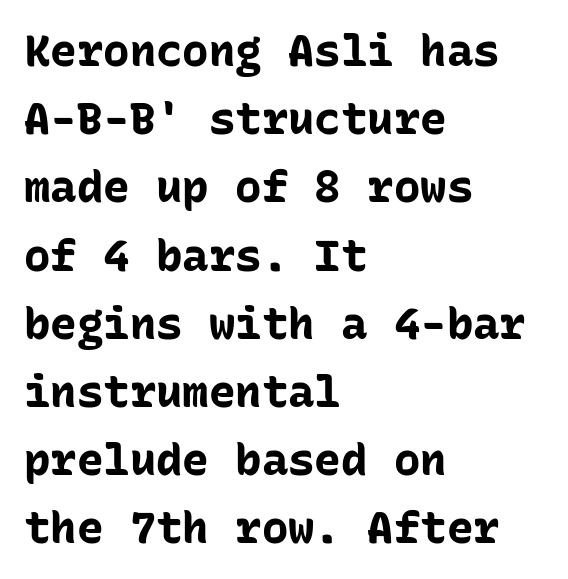
The image shows 44 px bold sans-serif type, upright, monospaced; set left-aligned, normal line spacing (1.55x), normal letter spacing, not underlined; low stroke contrast and a medium x-height.
